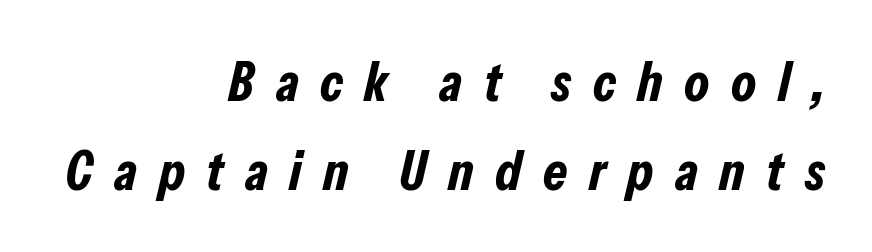
{"italic": "yes", "lean": "right", "slant_degrees": 13, "bold": "yes", "weight": "bold", "width": "condensed", "stroke_contrast": "low", "x_height": "medium", "monospaced": "no", "underline": "no", "align": "right", "line_spacing": "normal", "line_spacing_ratio": 1.62, "letter_spacing": "wide", "letter_spacing_em": 0.39, "glyph_px": 55}
